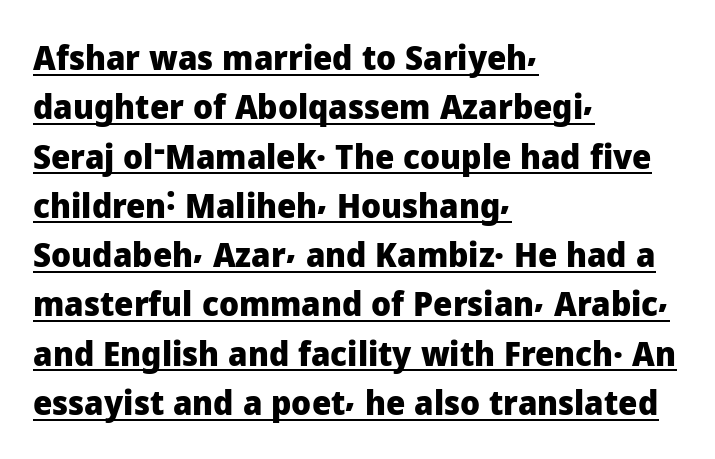
Q: Is the text bold? A: Yes.
Q: Is the text italic (slanted)? A: No, it is upright.
Q: Is the typeface a serif or a sans-serif typeface? A: Sans-serif.
Q: Is the text underlined? A: Yes.
Q: How is the paragraph aligned? A: Left-aligned.
Q: Is the spacing between letters normal or unusually wide? A: Normal.
Q: Is the spacing between lines tight, normal or loose? A: Normal.
Q: Width (condensed, normal, or wide)? A: Normal.
Q: Stroke contrast? A: Low.
Q: x-height? A: Medium.
Q: Monospaced? A: No.
